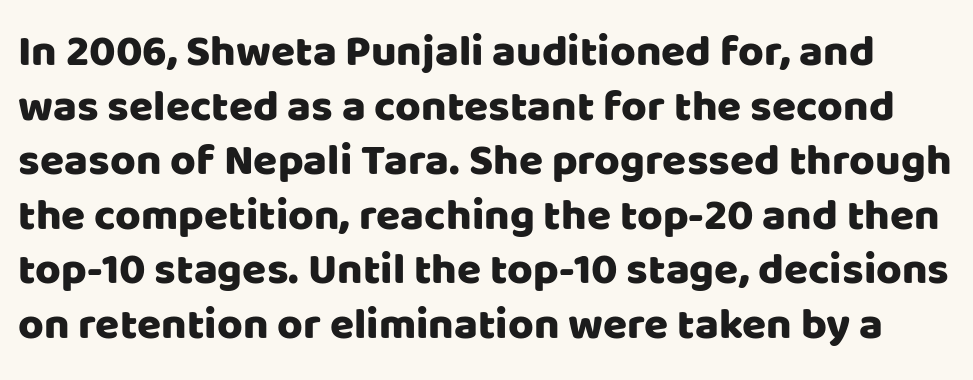
The image shows 44 px sans-serif type, upright; set line spacing 1.24x, normal letter spacing, not underlined; low stroke contrast and a large x-height.
